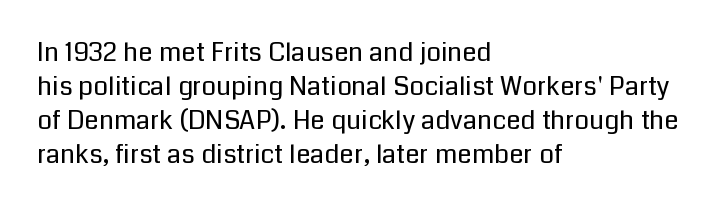
{"italic": "no", "bold": "no", "underline": "no", "align": "left", "line_spacing": "normal", "line_spacing_ratio": 1.31, "letter_spacing": "normal", "letter_spacing_em": 0.0, "glyph_px": 26}
